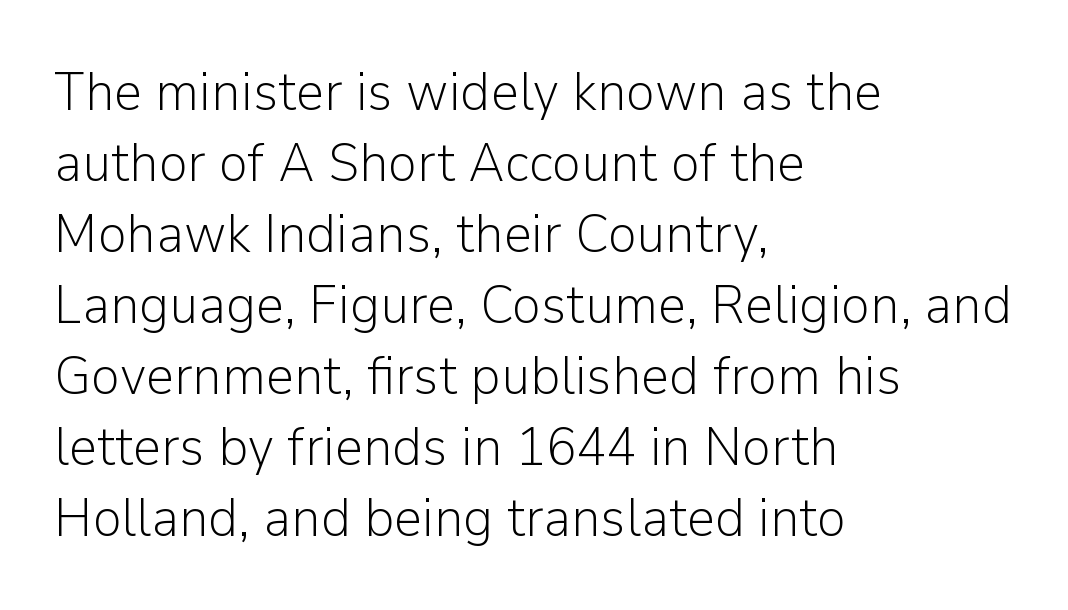
This is the regular roman posture of the typeface. The lines sit at an ordinary, default distance from one another. Quick note: underline off. The face used here is a sans, in the tradition of grotesques and geometrics. The passage shown is not bold in any degree. The passage shown is typed in a proportional face where columns would drift.
